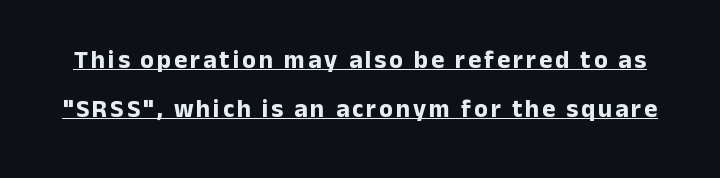
Q: Is the text bold? A: Yes.
Q: Is the text italic (slanted)? A: No, it is upright.
Q: Is the text underlined? A: Yes.
Q: Is the spacing between lines tight, normal or loose? A: Loose.
